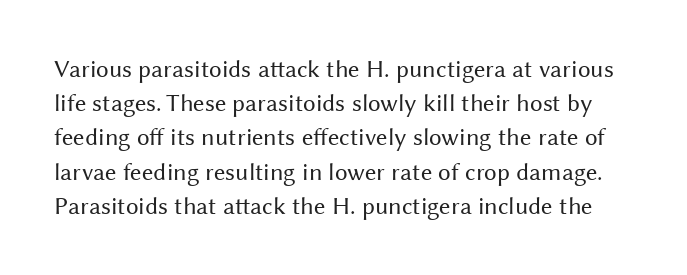
The image shows 25 px text type, upright; set normal line spacing (1.37x), normal letter spacing, not underlined.
